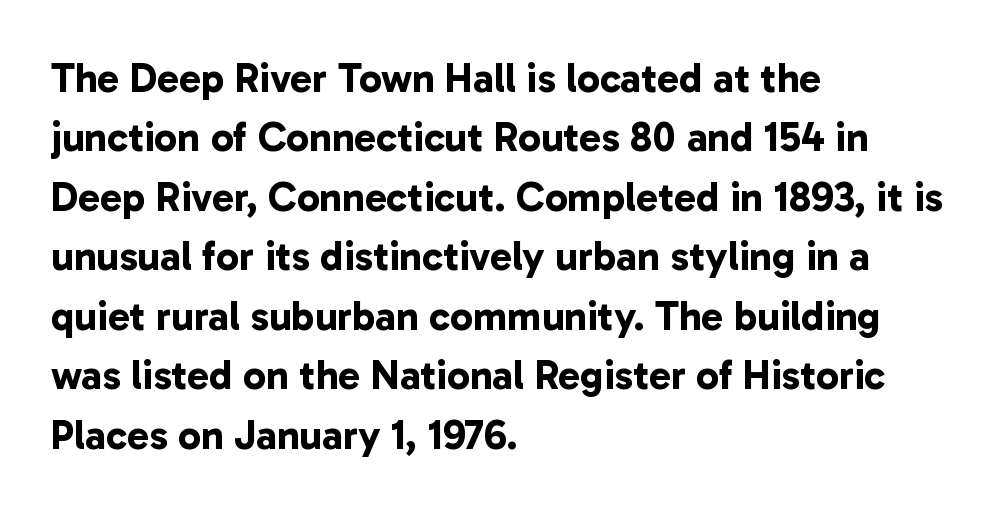
Q: Is the text bold? A: Yes.
Q: Is the typeface a serif or a sans-serif typeface? A: Sans-serif.
Q: Is the text underlined? A: No.
Q: How is the paragraph aligned? A: Left-aligned.
Q: Is the spacing between letters normal or unusually wide? A: Normal.
Q: Is the spacing between lines tight, normal or loose? A: Normal.
Q: Width (condensed, normal, or wide)? A: Normal.
Q: Stroke contrast? A: Low.
Q: x-height? A: Medium.
Q: Monospaced? A: No.
